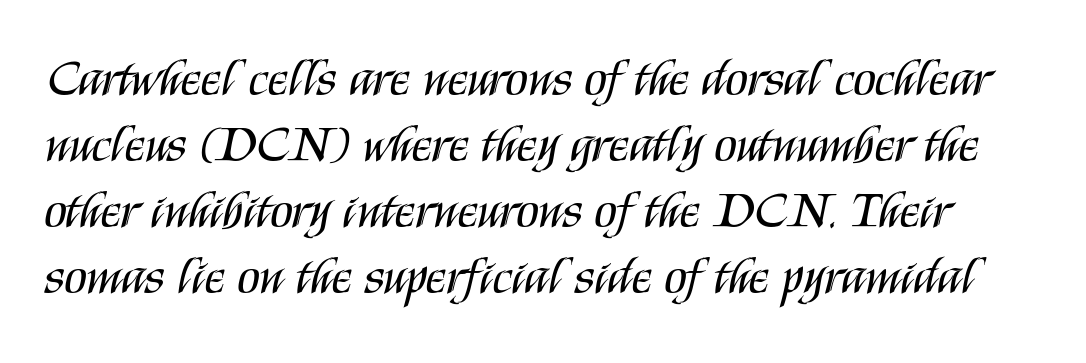
The image shows 52 px regular-weight, condensed sans-serif type; set normal line spacing (1.27x), normal letter spacing, not underlined; medium stroke contrast and a large x-height.
